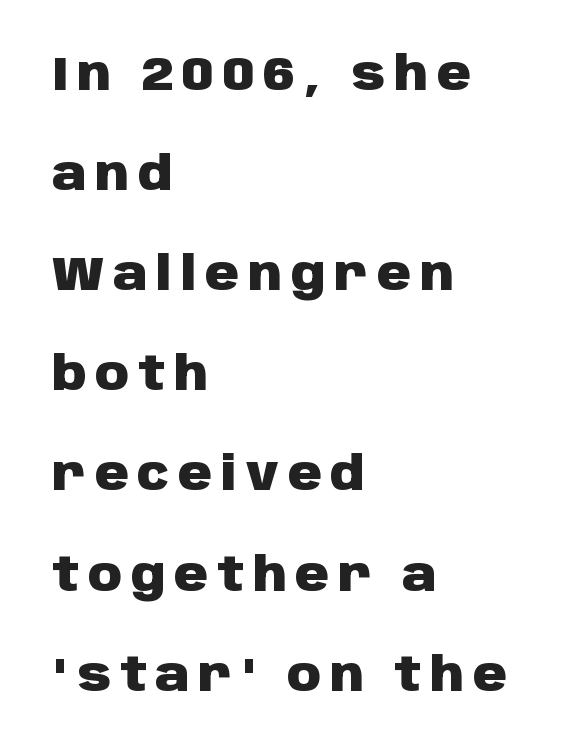
{"serif": "no", "italic": "no", "bold": "yes", "weight": "heavy", "width": "normal", "stroke_contrast": "low", "x_height": "large", "monospaced": "no", "underline": "no", "align": "left", "line_spacing": "loose", "line_spacing_ratio": 2.13, "glyph_px": 47}
